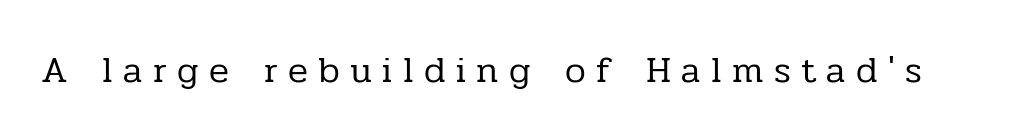
Q: Is the text bold? A: No.
Q: Is the text italic (slanted)? A: No, it is upright.
Q: Is the typeface a serif or a sans-serif typeface? A: Serif.
Q: Is the text underlined? A: No.
Q: Is the spacing between letters normal or unusually wide? A: Unusually wide.
Q: Width (condensed, normal, or wide)? A: Normal.
Q: Stroke contrast? A: Low.
Q: x-height? A: Medium.
Q: Monospaced? A: No.
